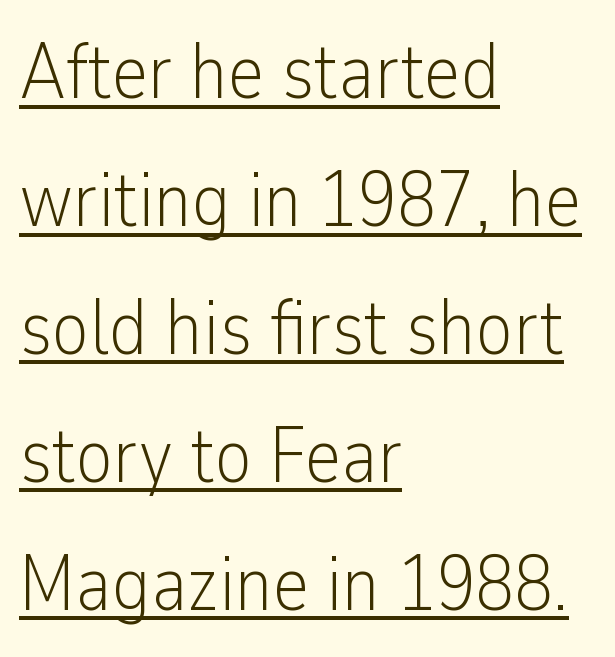
Proportional: the letters do not fall into vertical columns. What kind of face is this? One without serifs — a sans. A typesetter would call this zero additional tracking. This rendering features underlined lettering. Baseline-to-baseline distance is the conventional proportion of letter height. The paragraph has a hard left edge and a soft right edge.
